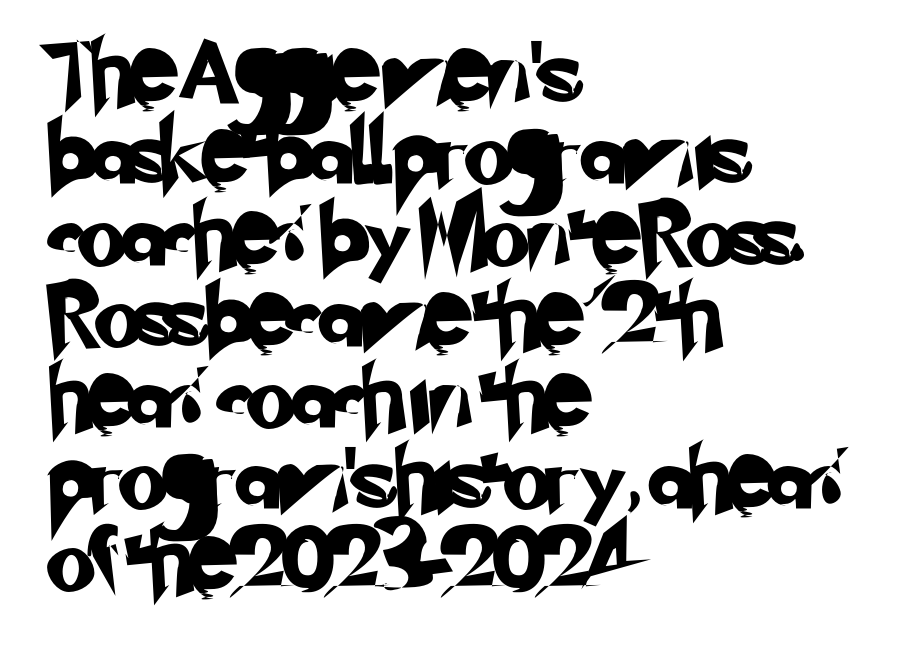
The image shows 63 px sans-serif type; set left-aligned, normal line spacing (1.29x), normal letter spacing, not underlined; low stroke contrast and a small x-height.
